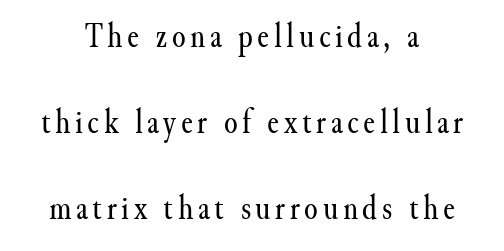
Q: Is the text bold? A: No.
Q: Is the text italic (slanted)? A: No, it is upright.
Q: Is the typeface a serif or a sans-serif typeface? A: Serif.
Q: Is the text underlined? A: No.
Q: How is the paragraph aligned? A: Centered.
Q: Is the spacing between lines tight, normal or loose? A: Loose.
Q: Width (condensed, normal, or wide)? A: Normal.
Q: Stroke contrast? A: Medium.
Q: x-height? A: Small.
Q: Monospaced? A: No.
